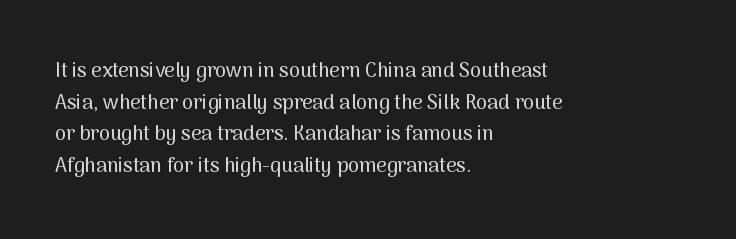
The baseline area is clear. The letterforms sit shoulder to shoulder at normal distance. Each line starts at the same left margin while the right side varies. You can tell it's not italic because the verticals are truly vertical.
